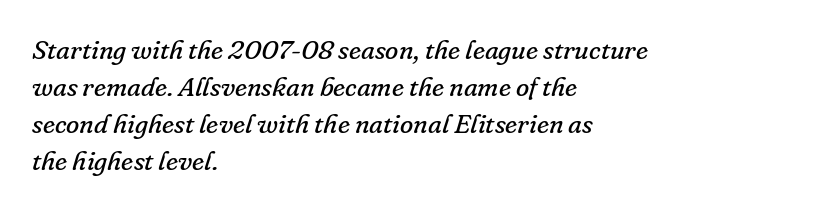
Q: Is the text bold? A: No.
Q: Is the text italic (slanted)? A: Yes, it leans right by about 16 degrees.
Q: Is the text underlined? A: No.
Q: How is the paragraph aligned? A: Left-aligned.
Q: Is the spacing between letters normal or unusually wide? A: Normal.
Q: Is the spacing between lines tight, normal or loose? A: Normal.
